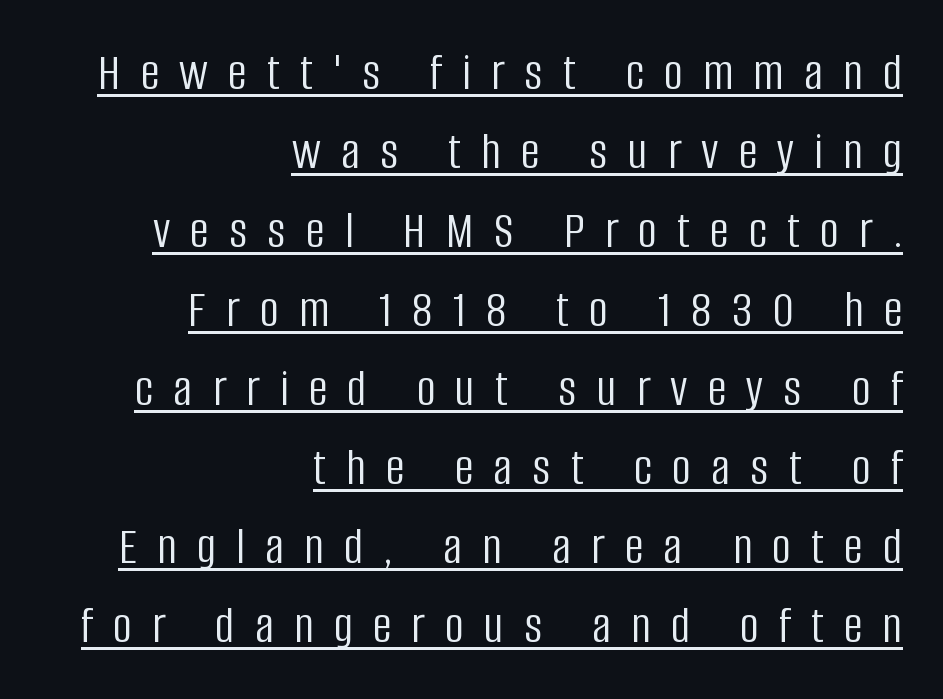
The image shows 53 px light, condensed sans-serif type, upright; set right-aligned, normal line spacing (1.49x), unusually wide letter spacing (+0.38 em), underlined; low stroke contrast and a large x-height.
